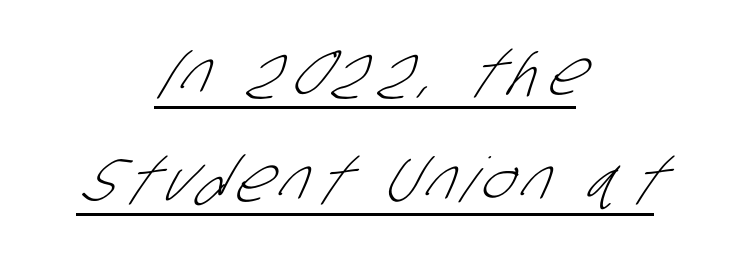
Is there an underline? Yes — a line sits under the letters. No heavy texture on the line: the type isn't bold. Looks like regular typesetting: each glyph gets only the width it needs. The typesetter chose a symmetrical, centered arrangement here. To sum up the face: it is a sans, with no serifs.
